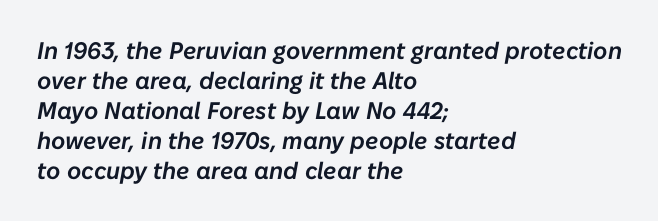
Q: Is the text italic (slanted)? A: Yes, it leans right by about 10 degrees.
Q: Is the text underlined? A: No.
Q: How is the paragraph aligned? A: Left-aligned.
Q: Is the spacing between letters normal or unusually wide? A: Normal.
Q: Is the spacing between lines tight, normal or loose? A: Normal.
